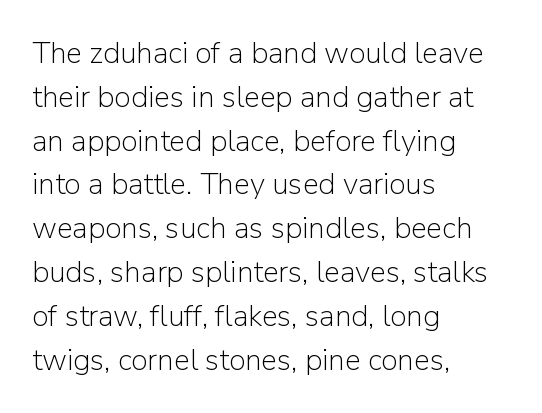
{"serif": "no", "italic": "no", "bold": "no", "weight": "light", "width": "normal", "stroke_contrast": "low", "x_height": "medium", "monospaced": "no", "underline": "no", "align": "left", "line_spacing": "normal", "line_spacing_ratio": 1.46, "letter_spacing": "normal", "letter_spacing_em": 0.0, "glyph_px": 30}
